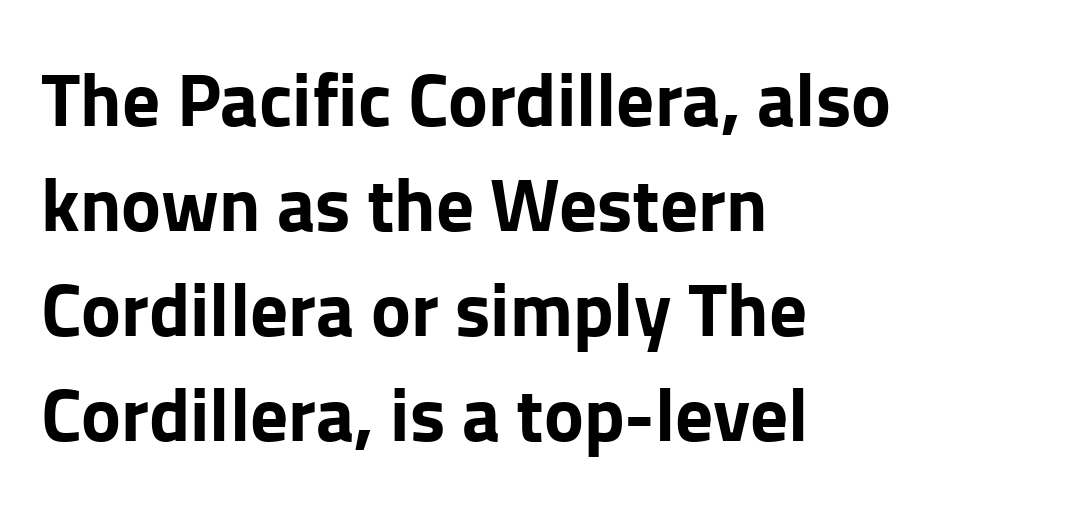
One-word summary of the alignment: left. The typesetting leans heavy: a genuine bold. You can tell it's not italic because the verticals are truly vertical. Observe the ordinary spacing: letters are neighbours, not strangers.
